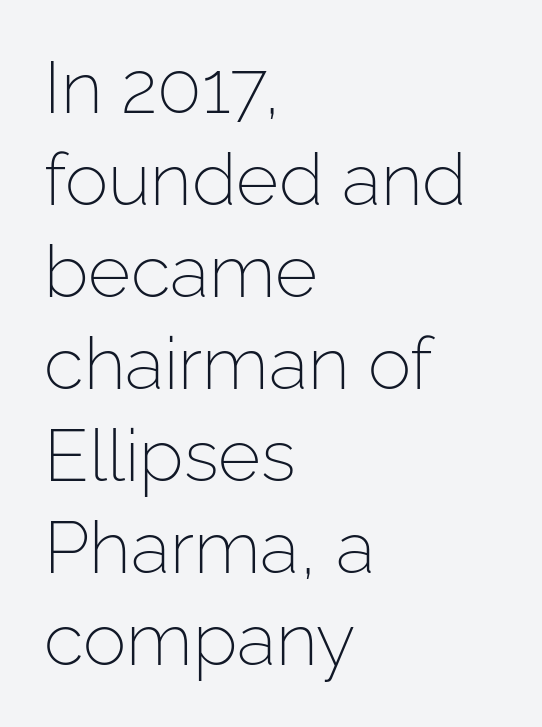
Bold? No — there's no thickening of the strokes. If you drew a line through each stem, it would be perfectly vertical. Serif or sans? Sans — the stroke terminals are bare. Descenders hang freely into open space. Compared with typical body copy, the letter spacing here is the same.
